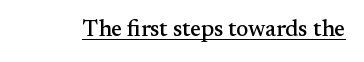
Q: Is the text italic (slanted)? A: No, it is upright.
Q: Is the text underlined? A: Yes.
Q: Is the spacing between letters normal or unusually wide? A: Normal.
